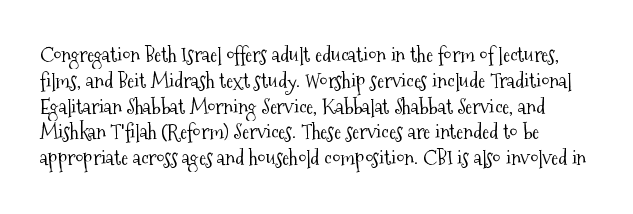
The image shows 21 px text type, upright; set line spacing 1.23x, normal letter spacing, not underlined.
